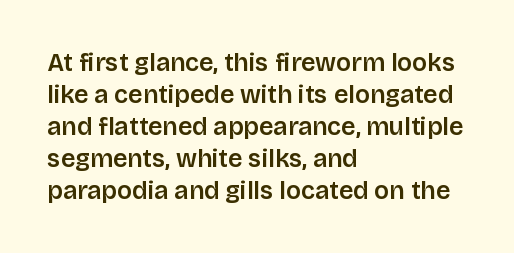
Q: Is the text italic (slanted)? A: No, it is upright.
Q: Is the text underlined? A: No.
Q: How is the paragraph aligned? A: Left-aligned.
Q: Is the spacing between letters normal or unusually wide? A: Normal.
Q: Is the spacing between lines tight, normal or loose? A: Normal.
